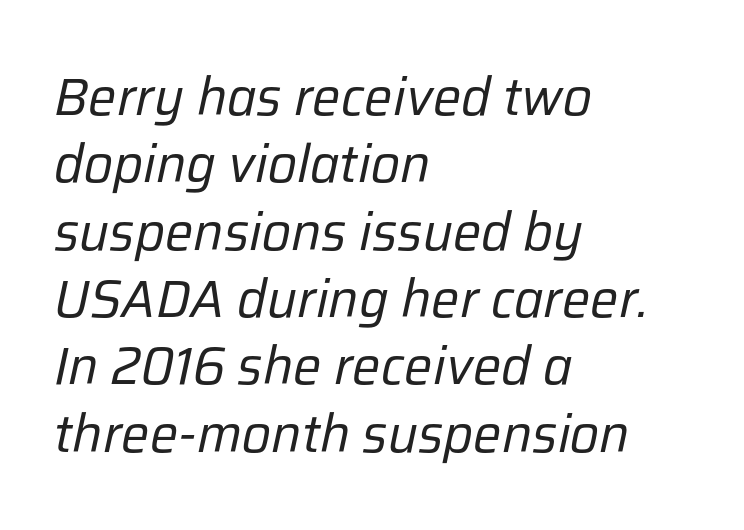
Q: Is the text bold? A: No.
Q: Is the text italic (slanted)? A: Yes, it leans right by about 12 degrees.
Q: Is the text underlined? A: No.
Q: How is the paragraph aligned? A: Left-aligned.
Q: Is the spacing between letters normal or unusually wide? A: Normal.
Q: Is the spacing between lines tight, normal or loose? A: Normal.
Q: Width (condensed, normal, or wide)? A: Normal.
Q: Stroke contrast? A: Low.
Q: x-height? A: Medium.
Q: Monospaced? A: No.
